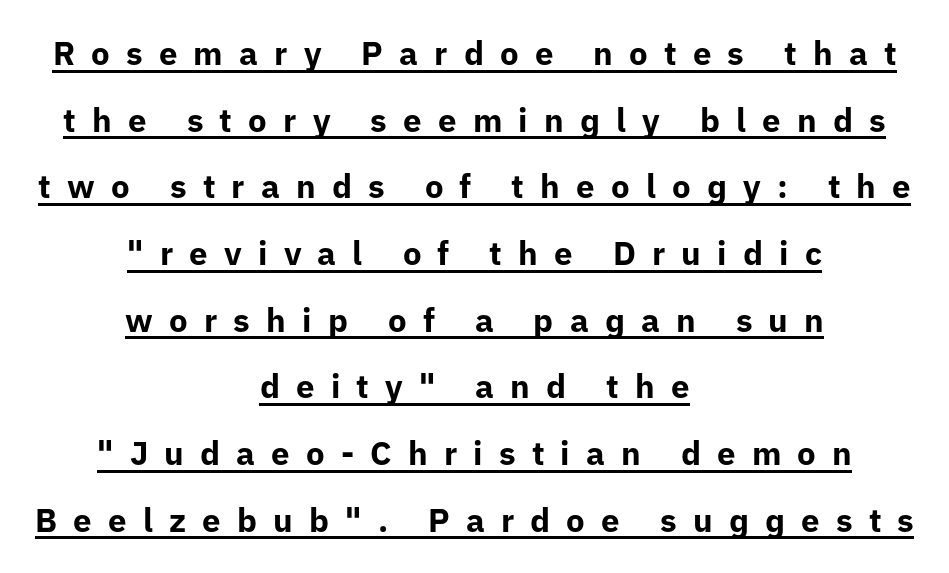
Q: Is the text bold? A: Yes.
Q: Is the text italic (slanted)? A: No, it is upright.
Q: Is the typeface a serif or a sans-serif typeface? A: Sans-serif.
Q: Is the text underlined? A: Yes.
Q: How is the paragraph aligned? A: Centered.
Q: Is the spacing between letters normal or unusually wide? A: Unusually wide.
Q: Is the spacing between lines tight, normal or loose? A: Loose.
Q: Width (condensed, normal, or wide)? A: Normal.
Q: Stroke contrast? A: Low.
Q: x-height? A: Medium.
Q: Monospaced? A: No.
